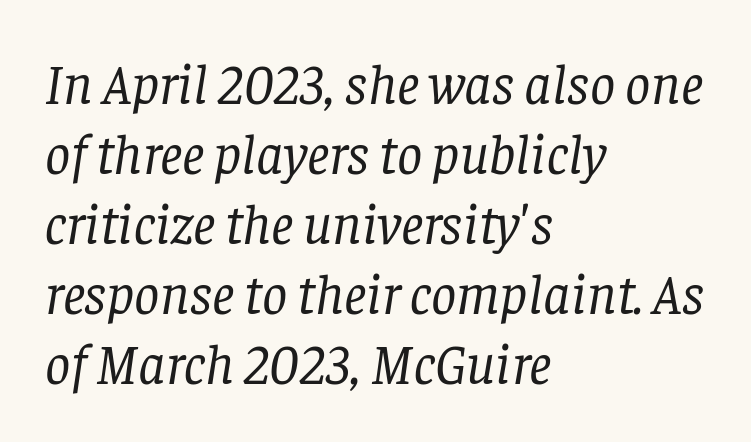
The image shows 56 px regular-weight serif type, italic (leaning right); set left-aligned, normal line spacing (1.25x), normal letter spacing, not underlined; low stroke contrast and a large x-height.
